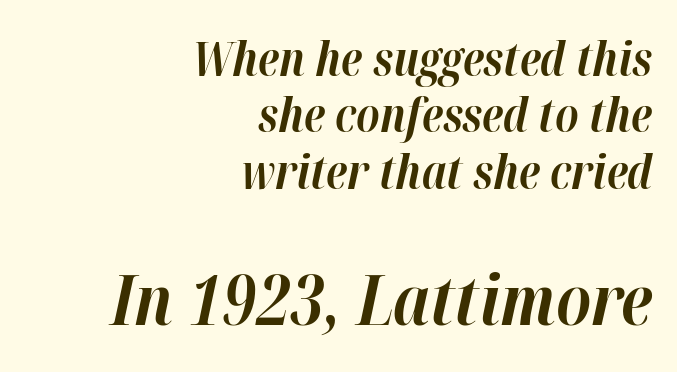
{"italic": "yes", "lean": "right", "slant_degrees": 12, "bold": "yes", "weight": "bold", "width": "normal", "stroke_contrast": "high", "x_height": "medium", "monospaced": "no", "underline": "no", "align": "right", "line_spacing_ratio": 1.2, "letter_spacing": "normal", "letter_spacing_em": 0.0, "larger_block": "second", "size_ratio": 1.49, "glyph_px": 70}
